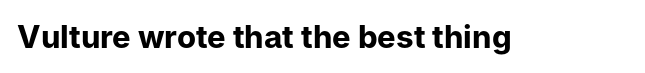
Q: Is the text bold? A: Yes.
Q: Is the text italic (slanted)? A: No, it is upright.
Q: Is the typeface a serif or a sans-serif typeface? A: Sans-serif.
Q: Is the text underlined? A: No.
Q: Is the spacing between letters normal or unusually wide? A: Normal.
Q: Width (condensed, normal, or wide)? A: Normal.
Q: Stroke contrast? A: Low.
Q: x-height? A: Medium.
Q: Monospaced? A: No.
